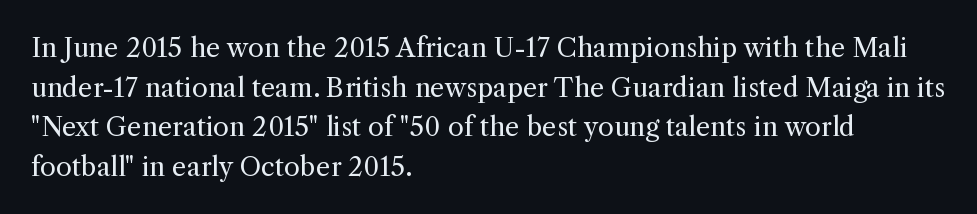
{"italic": "no", "bold": "no", "underline": "no", "align": "left", "line_spacing": "normal", "line_spacing_ratio": 1.52, "letter_spacing": "normal", "letter_spacing_em": 0.0, "glyph_px": 26}
